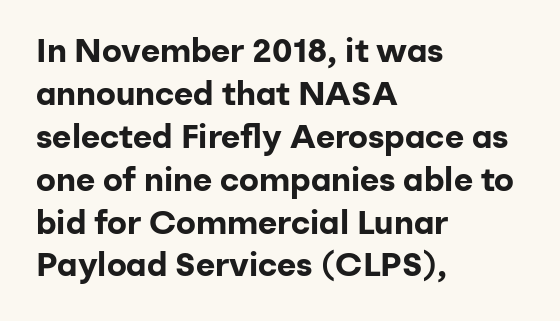
The image shows 33 px bold sans-serif type, upright; set left-aligned, normal line spacing (1.3x), normal letter spacing, not underlined; low stroke contrast and a medium x-height.
